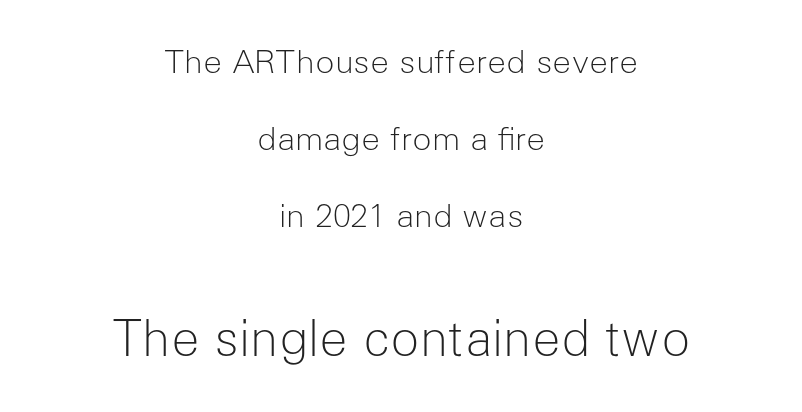
The image shows 48 px light sans-serif type, upright; set centered, loose line spacing (2.4x), normal letter spacing, not underlined; the second (bottom) block is 1.5x larger; low stroke contrast and a medium x-height.
